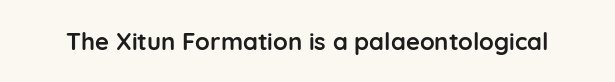
Q: Is the text bold? A: Yes.
Q: Is the text italic (slanted)? A: No, it is upright.
Q: Is the text underlined? A: No.
Q: Is the spacing between letters normal or unusually wide? A: Normal.
